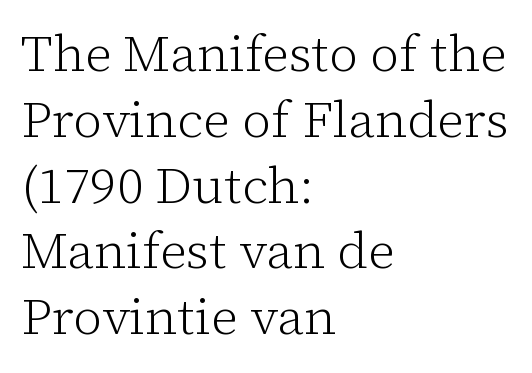
Q: Is the text bold? A: No.
Q: Is the text italic (slanted)? A: No, it is upright.
Q: Is the typeface a serif or a sans-serif typeface? A: Serif.
Q: Is the text underlined? A: No.
Q: How is the paragraph aligned? A: Left-aligned.
Q: Is the spacing between letters normal or unusually wide? A: Normal.
Q: Is the spacing between lines tight, normal or loose? A: Normal.
Q: Width (condensed, normal, or wide)? A: Normal.
Q: Stroke contrast? A: Low.
Q: x-height? A: Medium.
Q: Monospaced? A: No.
